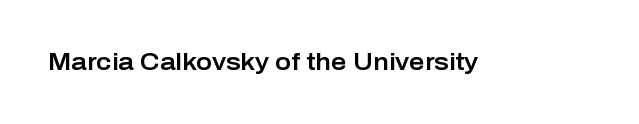
Observe the ordinary spacing: letters are neighbours, not strangers. Underline: absent. Rendered with straight, roman letterforms.
